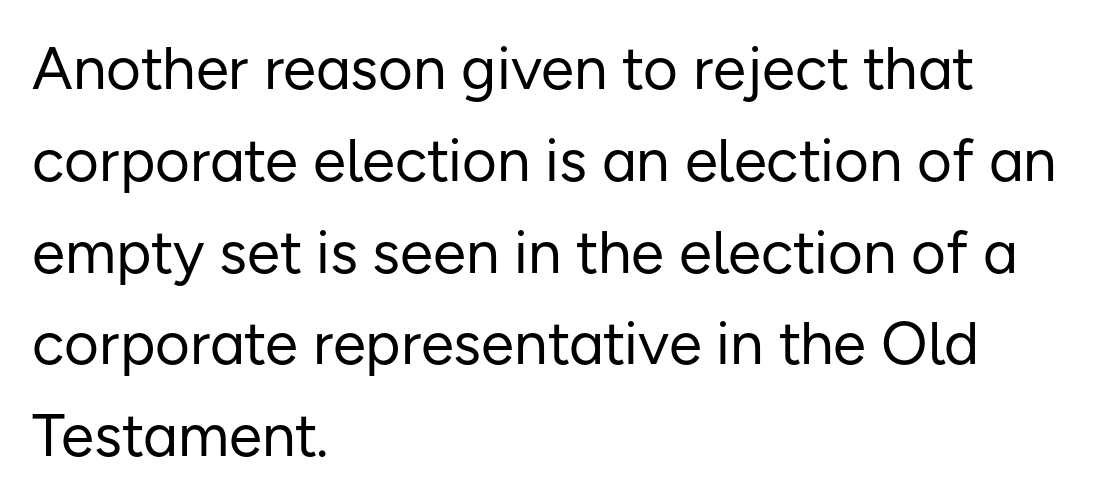
Q: Is the text bold? A: No.
Q: Is the text italic (slanted)? A: No, it is upright.
Q: Is the typeface a serif or a sans-serif typeface? A: Sans-serif.
Q: Is the text underlined? A: No.
Q: How is the paragraph aligned? A: Left-aligned.
Q: Is the spacing between letters normal or unusually wide? A: Normal.
Q: Is the spacing between lines tight, normal or loose? A: Normal.
Q: Width (condensed, normal, or wide)? A: Normal.
Q: Stroke contrast? A: Low.
Q: x-height? A: Medium.
Q: Monospaced? A: No.
